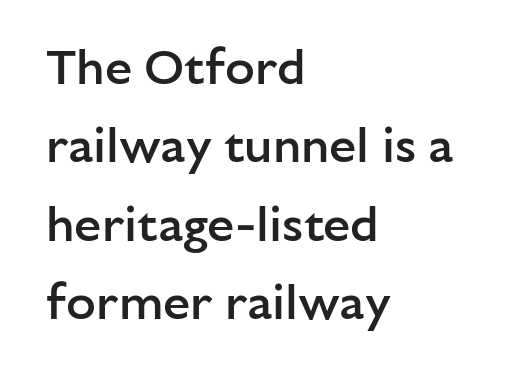
Q: Is the text bold? A: Semi-bold.
Q: Is the text italic (slanted)? A: No, it is upright.
Q: Is the typeface a serif or a sans-serif typeface? A: Sans-serif.
Q: Is the text underlined? A: No.
Q: How is the paragraph aligned? A: Left-aligned.
Q: Is the spacing between letters normal or unusually wide? A: Normal.
Q: Is the spacing between lines tight, normal or loose? A: Normal.
Q: Width (condensed, normal, or wide)? A: Normal.
Q: Stroke contrast? A: Low.
Q: x-height? A: Medium.
Q: Monospaced? A: No.
